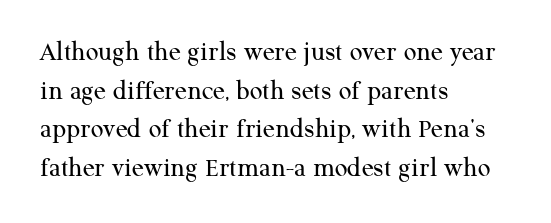
Each letter keeps its own natural width here, so spacing adapts to shape. The weight tops out at a normal text grade. A typesetter would label this face a serif. The line-height multiplier appears to be the usual default. This sample uses an upright cut, with every glyph sitting square on the baseline.
